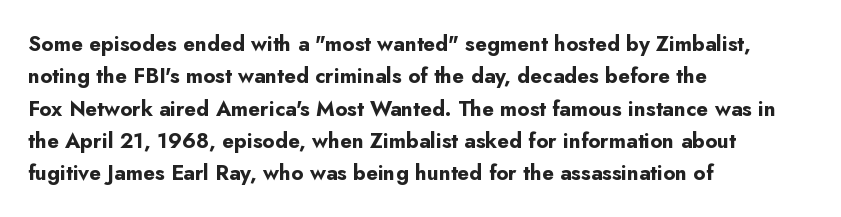
The image shows 21 px bold type, upright; set left-aligned, normal line spacing (1.54x), normal letter spacing, not underlined.
